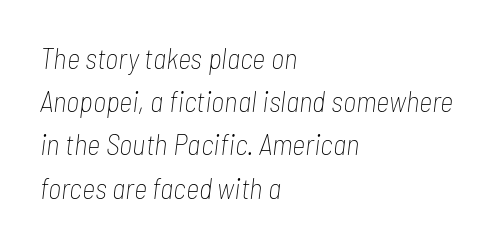
Q: Is the text bold? A: No.
Q: Is the text italic (slanted)? A: Yes, it leans right by about 7 degrees.
Q: Is the text underlined? A: No.
Q: How is the paragraph aligned? A: Left-aligned.
Q: Is the spacing between letters normal or unusually wide? A: Normal.
Q: Is the spacing between lines tight, normal or loose? A: Normal.
Q: Width (condensed, normal, or wide)? A: Condensed.
Q: Stroke contrast? A: Low.
Q: x-height? A: Medium.
Q: Monospaced? A: No.
